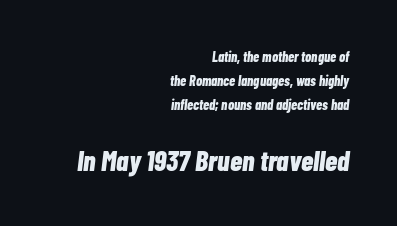
Q: Is the text bold? A: Yes.
Q: Is the text italic (slanted)? A: Yes, it leans right by about 7 degrees.
Q: Is the text underlined? A: No.
Q: How is the paragraph aligned? A: Right-aligned.
Q: Is the spacing between letters normal or unusually wide? A: Normal.
Q: Which block of text is set in a larger size, the first (top) or the second (bottom)? A: The second (bottom) one.
Q: Width (condensed, normal, or wide)? A: Condensed.
Q: Stroke contrast? A: Low.
Q: x-height? A: Medium.
Q: Monospaced? A: No.
